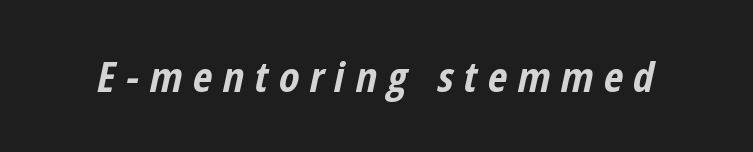
The image shows 42 px bold, condensed type, italic (leaning right); set unusually wide letter spacing (+0.25 em), not underlined; low stroke contrast and a medium x-height.
